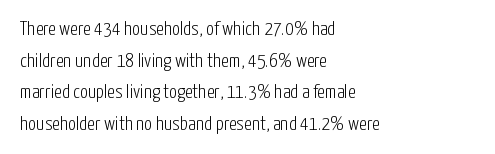
Q: Is the text bold? A: No.
Q: Is the text italic (slanted)? A: No, it is upright.
Q: Is the text underlined? A: No.
Q: How is the paragraph aligned? A: Left-aligned.
Q: Is the spacing between letters normal or unusually wide? A: Normal.
Q: Is the spacing between lines tight, normal or loose? A: Normal.
